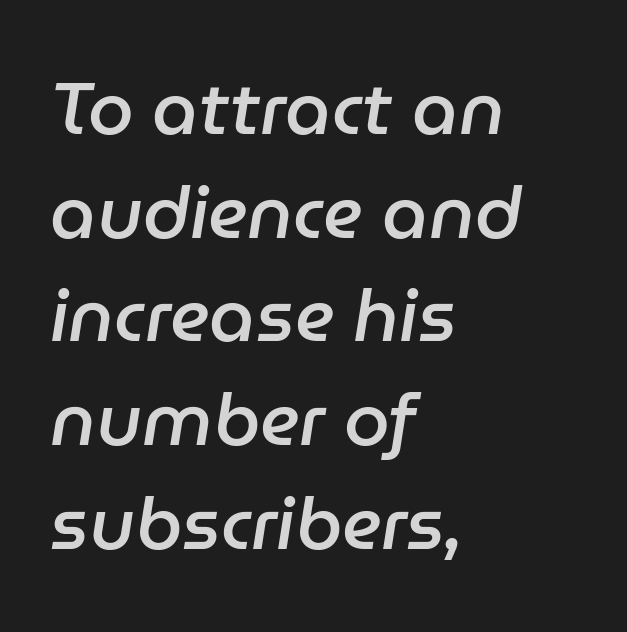
The image shows 73 px semibold type, italic (leaning right); set left-aligned, normal line spacing (1.42x), normal letter spacing, not underlined; low stroke contrast and a medium x-height.
